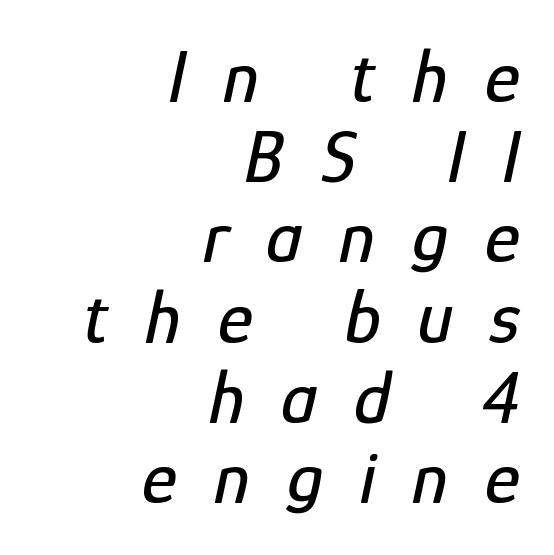
{"italic": "yes", "lean": "right", "slant_degrees": 12, "width": "condensed", "stroke_contrast": "low", "x_height": "medium", "monospaced": "no", "underline": "no", "align": "right", "line_spacing": "tight", "line_spacing_ratio": 1.07, "letter_spacing": "wide", "letter_spacing_em": 0.49, "glyph_px": 75}
